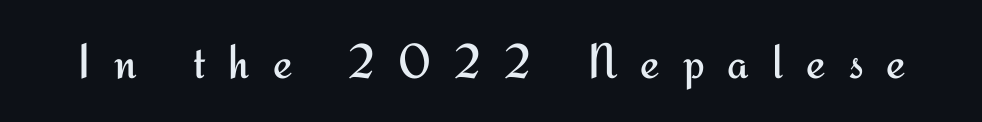
The image shows 49 px regular-weight sans-serif type, upright; set unusually wide letter spacing (+0.47 em), not underlined; medium stroke contrast and a small x-height.
